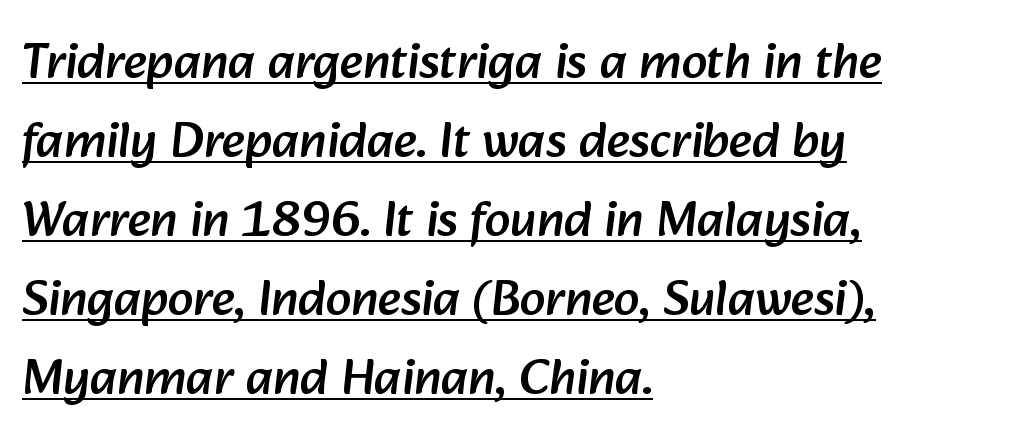
The image shows 51 px sans-serif type; set left-aligned, normal line spacing (1.55x), normal letter spacing, underlined; low stroke contrast and a medium x-height.
